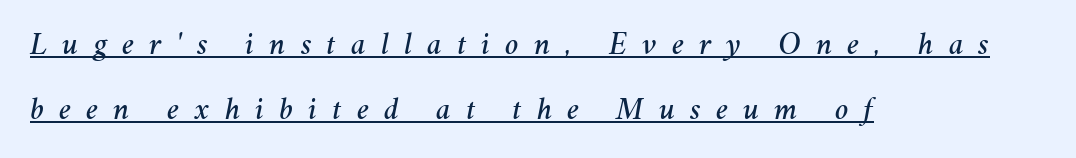
The image shows 32 px text type, italic (leaning right); set left-aligned, loose line spacing (2.02x), unusually wide letter spacing (+0.47 em), underlined; medium stroke contrast and a medium x-height.
